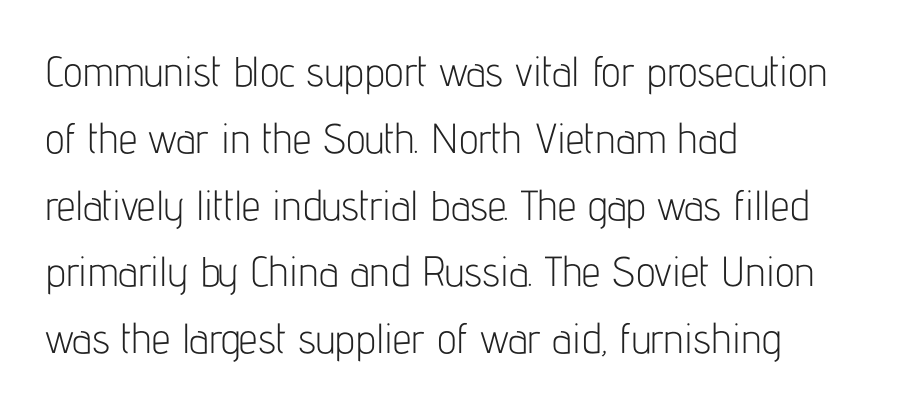
The image shows 42 px light, condensed sans-serif type, upright; set left-aligned, normal line spacing (1.59x), normal letter spacing, not underlined; low stroke contrast and a medium x-height.
